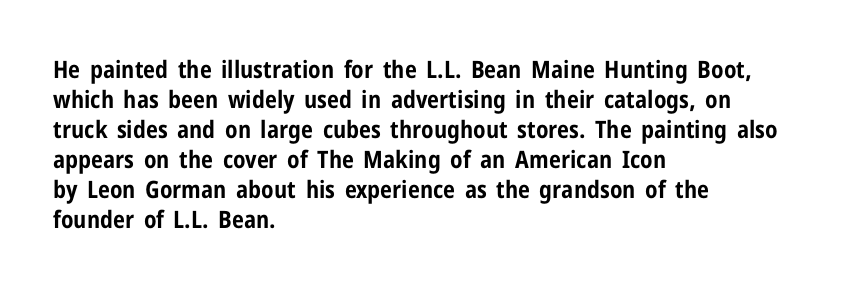
The characters look thick and weighty, a clear bold. Rows of type keep a routine distance in the vertical direction. Each word holds together tightly as a unit, with standard inter-letter gaps. Does the copy run flush right? No — it runs flush left. Beneath every word, the page is bare.
